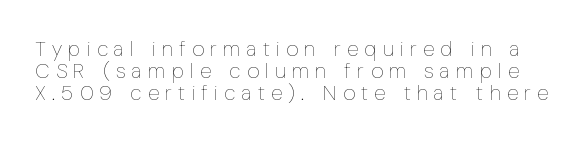
The space beneath each line is pristine and unruled. This reads as an unemphasized weight, regular at the heaviest. The line texture is sparse and dotted thanks to wide tracking. This is the regular roman posture of the typeface. Baseline-to-baseline distance is barely more than the letter height.
